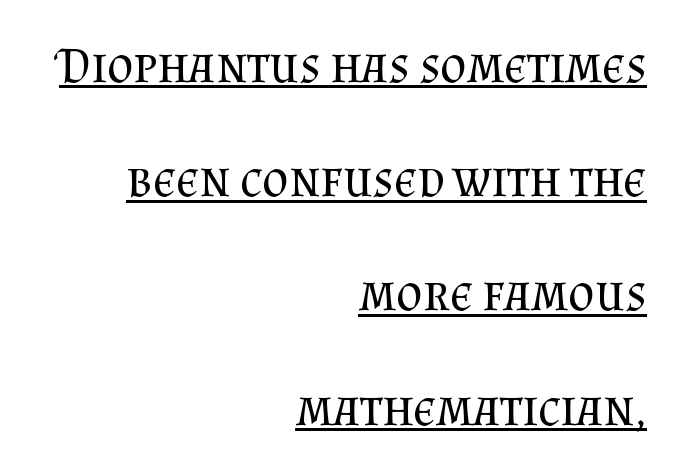
Every word sits above its own underline. Short and long lines alike share a common ending point at right. Reading down the column, the eye jumps a long way to each next line. This reads as an unemphasized weight, regular at the heaviest. Default kerning and tracking; the words read as compact shapes. Looks like regular typesetting: each glyph gets only the width it needs.
